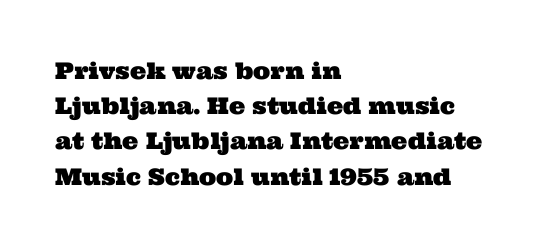
The image shows 23 px text type; set left-aligned, normal line spacing (1.53x), normal letter spacing, not underlined.
